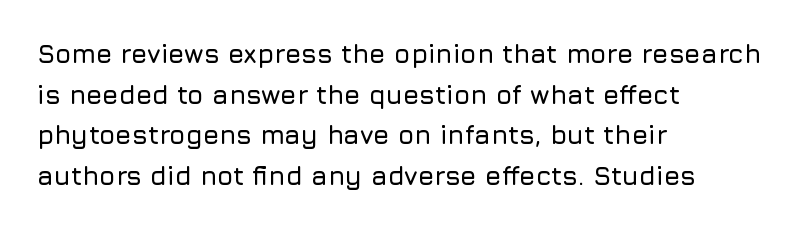
The image shows 26 px text type, upright; set left-aligned, normal line spacing (1.56x), normal letter spacing, not underlined.
